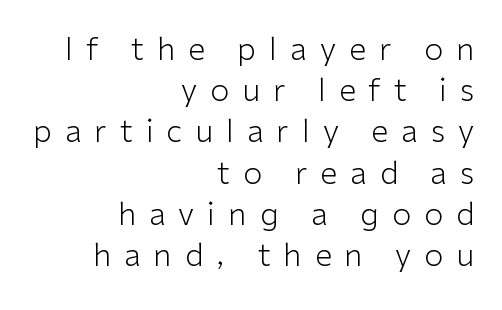
{"serif": "no", "italic": "no", "bold": "no", "weight": "light", "width": "normal", "stroke_contrast": "low", "x_height": "medium", "monospaced": "no", "underline": "no", "align": "right", "line_spacing": "normal", "line_spacing_ratio": 1.33, "letter_spacing": "wide", "letter_spacing_em": 0.42, "glyph_px": 31}
